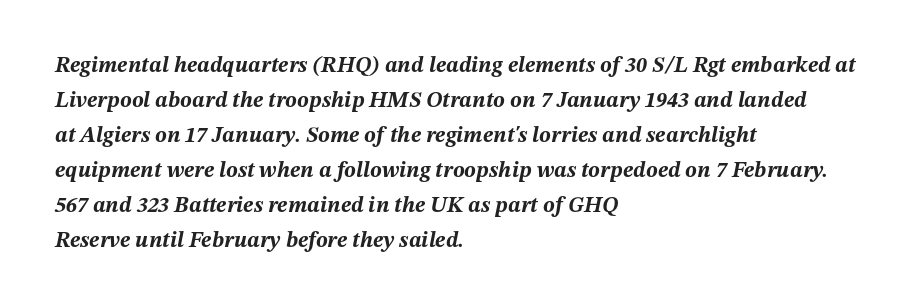
On the weight axis this lands at bold, roughly 700. Plain, unruled lines of type. Looking at the ascenders, they clearly lean. Line beginnings align vertically; line endings do not. The space between consecutive lines is moderate.
